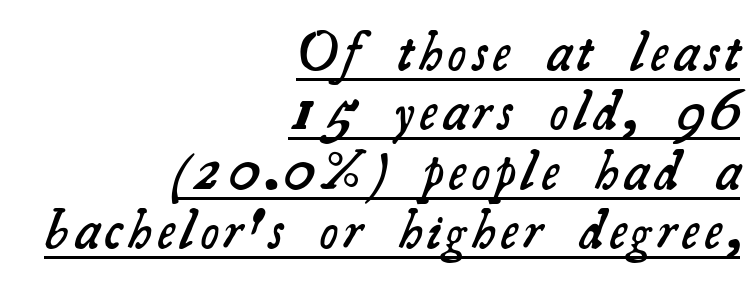
{"serif": "yes", "bold": "semi", "weight": "semibold", "width": "normal", "stroke_contrast": "medium", "x_height": "small", "monospaced": "no", "underline": "yes", "align": "right", "line_spacing": "tight", "line_spacing_ratio": 1.08, "glyph_px": 55}
